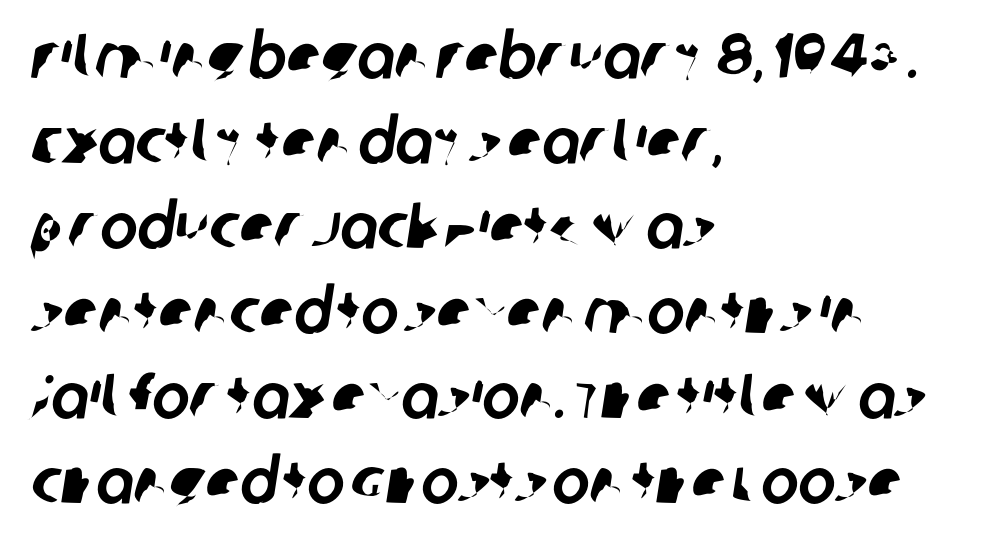
The image shows 63 px sans-serif type; set left-aligned, normal line spacing (1.35x), normal letter spacing, not underlined; low stroke contrast and a large x-height.
